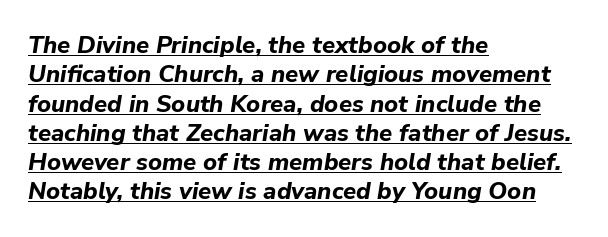
The image shows 24 px bold type, italic (leaning right); set left-aligned, line spacing 1.22x, normal letter spacing, underlined.
